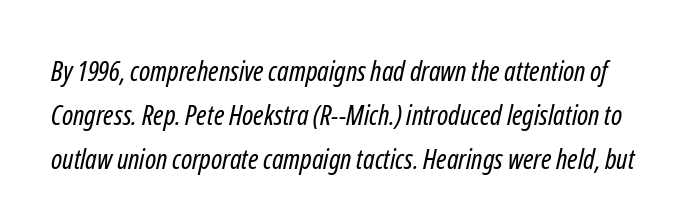
The image shows 28 px regular-weight, condensed sans-serif type; set normal line spacing (1.58x), normal letter spacing, not underlined; low stroke contrast and a medium x-height.
